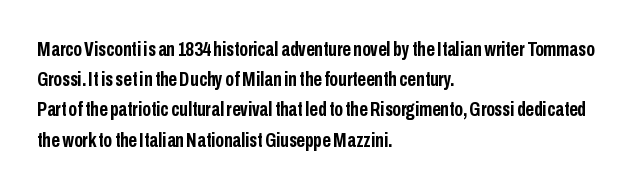
The image shows 21 px bold type, upright; set left-aligned, normal line spacing (1.44x), normal letter spacing, not underlined.
